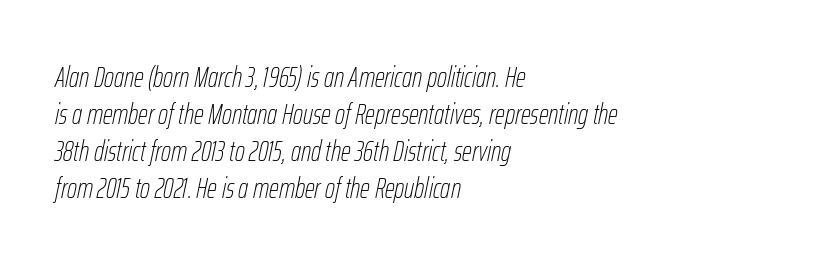
The passage shown stacks its lines at a standard gap. In terms of posture, this sample is oblique. The typesetter chose a ragged-right arrangement here. Nobody drew a line under any word here.
